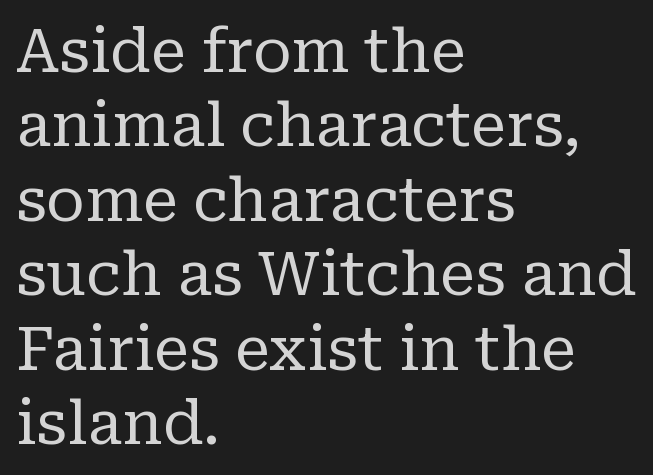
{"serif": "yes", "italic": "no", "bold": "no", "weight": "regular", "width": "normal", "stroke_contrast": "low", "x_height": "medium", "monospaced": "no", "underline": "no", "align": "left", "line_spacing_ratio": 1.24, "letter_spacing": "normal", "letter_spacing_em": 0.0, "glyph_px": 60}
